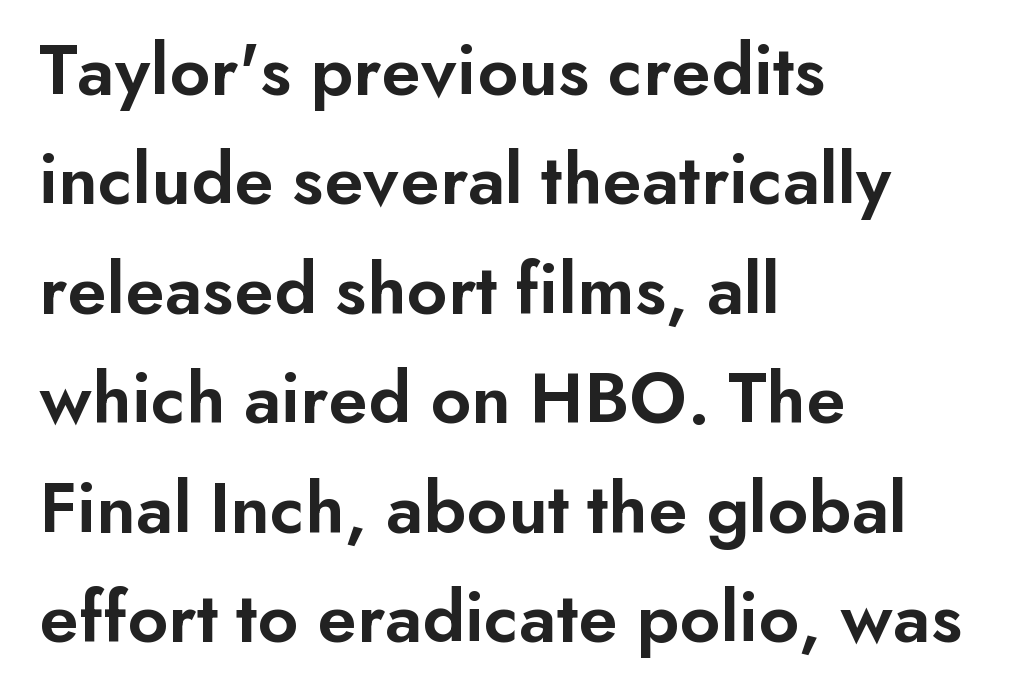
The image shows 75 px semibold sans-serif type, upright; set left-aligned, normal line spacing (1.46x), normal letter spacing, not underlined; low stroke contrast and a small x-height.
